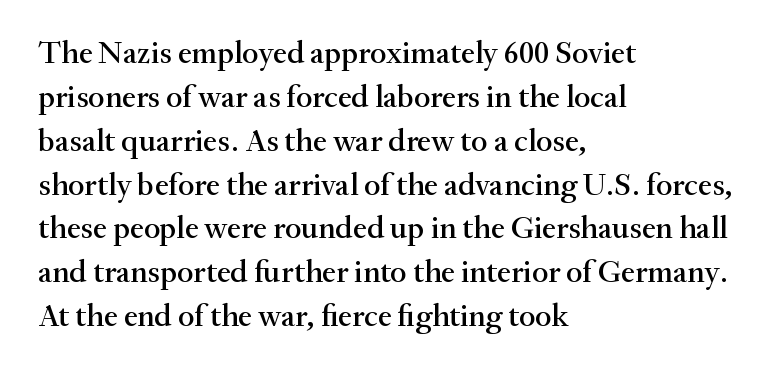
The type is set solid horizontally, with unmodified tracking. Do the characters align in a grid? No, the font is proportional. Typeset ragged right — the left edge is the straight one. Compared with typical paragraphs, the rows here are spaced about the same. Check under the words: just untouched page. The letters stand straight up with perfectly vertical stems.
